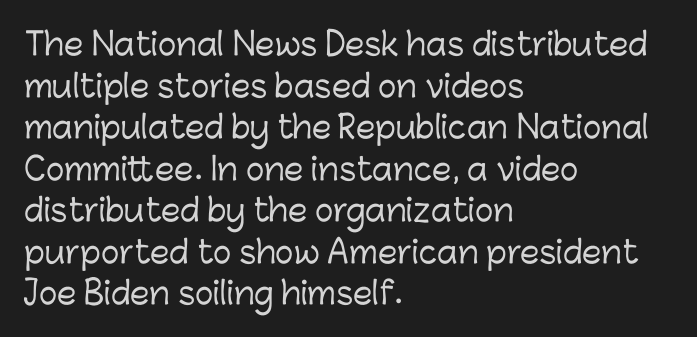
Q: Is the text italic (slanted)? A: No, it is upright.
Q: Is the typeface a serif or a sans-serif typeface? A: Sans-serif.
Q: Is the text underlined? A: No.
Q: How is the paragraph aligned? A: Left-aligned.
Q: Is the spacing between letters normal or unusually wide? A: Normal.
Q: Is the spacing between lines tight, normal or loose? A: Normal.
Q: Width (condensed, normal, or wide)? A: Normal.
Q: Stroke contrast? A: Low.
Q: x-height? A: Medium.
Q: Monospaced? A: No.
